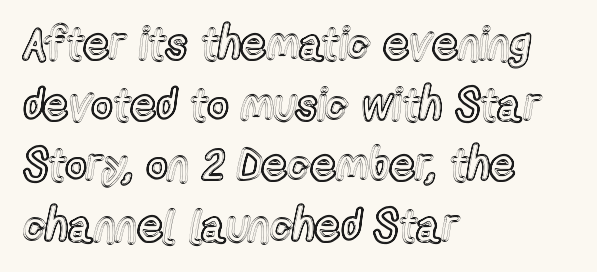
{"width": "condensed", "x_height": "medium", "monospaced": "no", "underline": "no", "align": "left", "line_spacing": "normal", "line_spacing_ratio": 1.35, "letter_spacing": "normal", "letter_spacing_em": 0.0, "glyph_px": 45}
